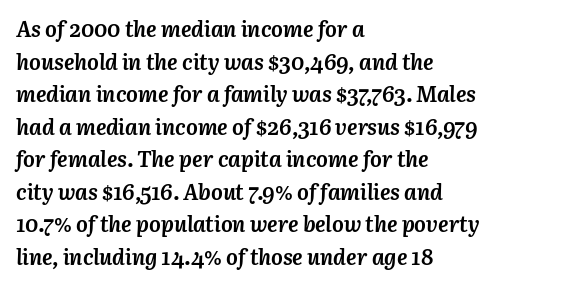
The image shows 22 px bold type, italic (leaning right); set left-aligned, normal line spacing (1.48x), normal letter spacing, not underlined.
